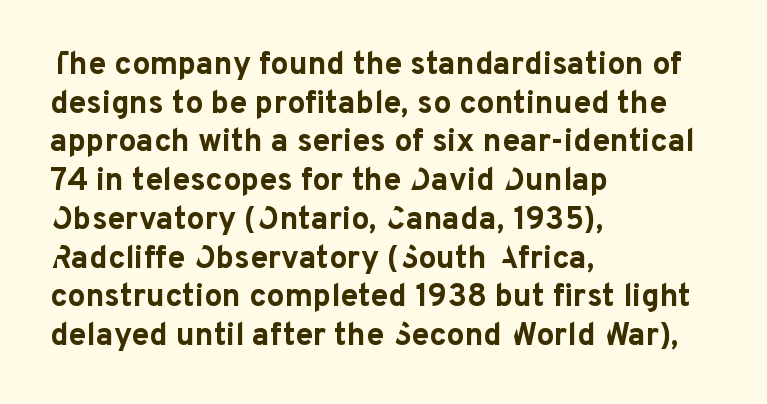
These lines are rendered in a variable-pitch font. Horizontally, the lines are justified to the leading edge only. This is the regular roman posture of the typeface. Strong, thick strokes mark this as bold type. The line texture is even and compact thanks to regular tracking. This sample uses a sans-serif face.
